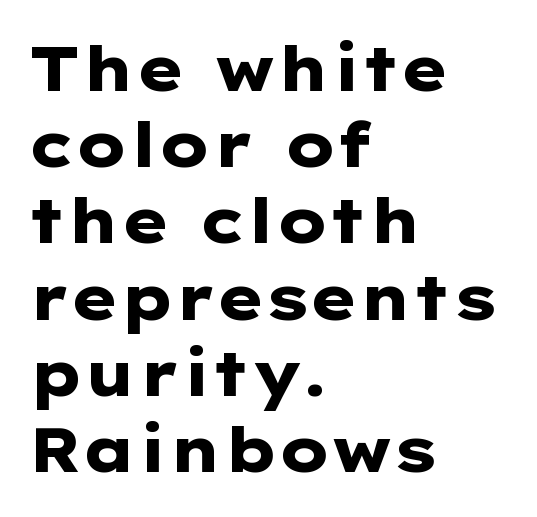
The image shows 63 px heavy, wide sans-serif type, upright; set left-aligned, line spacing 1.21x, normal letter spacing, not underlined; low stroke contrast and a medium x-height.
